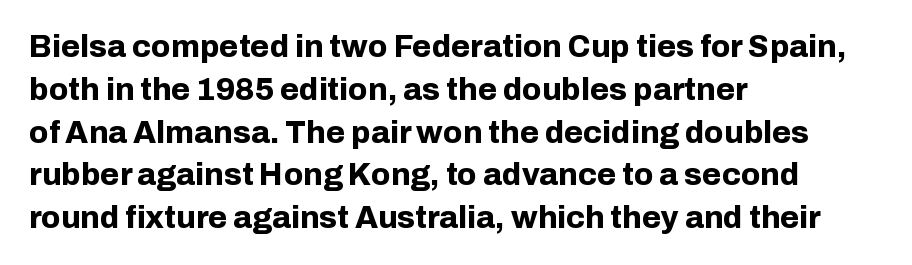
{"serif": "no", "italic": "no", "bold": "yes", "weight": "bold", "width": "normal", "stroke_contrast": "low", "x_height": "medium", "monospaced": "no", "underline": "no", "align": "left", "line_spacing": "normal", "line_spacing_ratio": 1.38, "letter_spacing": "normal", "letter_spacing_em": 0.0, "glyph_px": 31}
